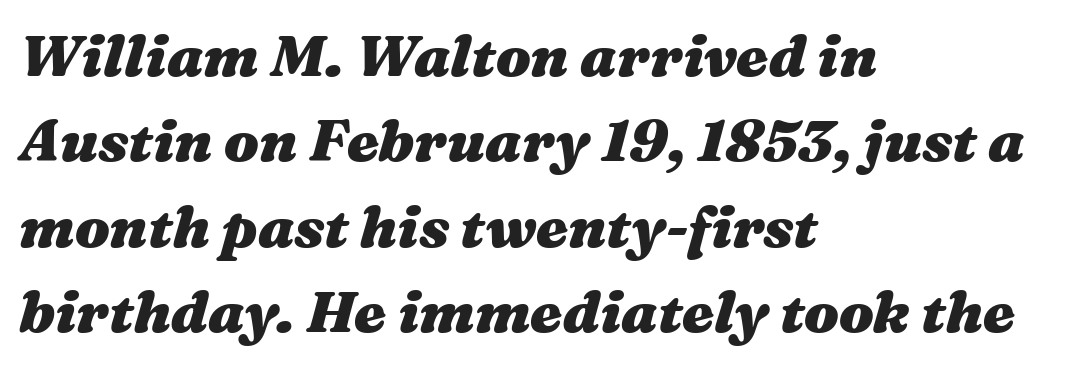
{"italic": "yes", "lean": "right", "slant_degrees": 16, "bold": "yes", "weight": "heavy", "width": "wide", "stroke_contrast": "medium", "x_height": "medium", "monospaced": "no", "underline": "no", "align": "left", "line_spacing": "normal", "line_spacing_ratio": 1.47, "letter_spacing": "normal", "letter_spacing_em": 0.0, "glyph_px": 58}
